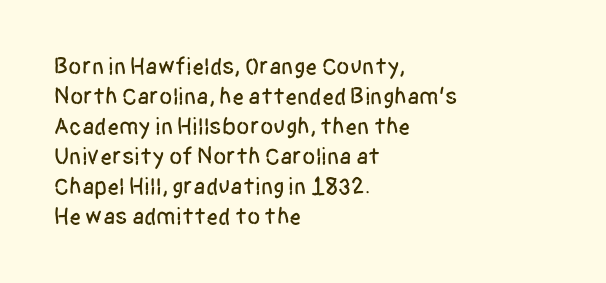
The lines in this sample share a left origin and differ only in where they stop. Tracking here is standard; glyphs follow each other at the usual distance. How would I describe the line gaps? Plain and ordinary. You can tell it's not italic because the verticals are truly vertical.
